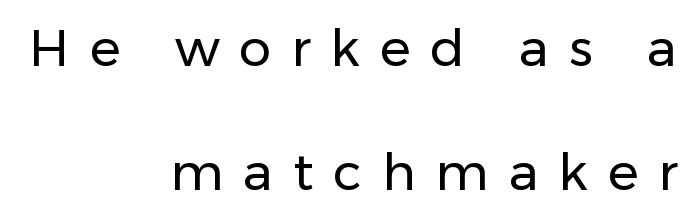
{"serif": "no", "italic": "no", "bold": "no", "weight": "regular", "width": "normal", "stroke_contrast": "low", "x_height": "medium", "monospaced": "no", "underline": "no", "align": "right", "line_spacing": "loose", "line_spacing_ratio": 2.43, "letter_spacing": "wide", "letter_spacing_em": 0.39, "glyph_px": 51}
